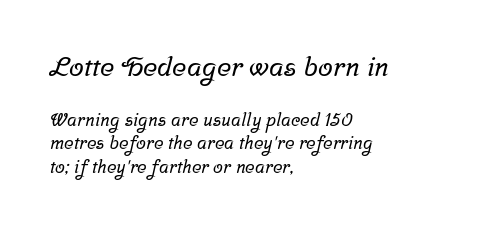
{"underline": "no", "align": "left", "line_spacing": "normal", "line_spacing_ratio": 1.33, "letter_spacing": "normal", "letter_spacing_em": 0.0, "larger_block": "first", "size_ratio": 1.5, "glyph_px": 27}
